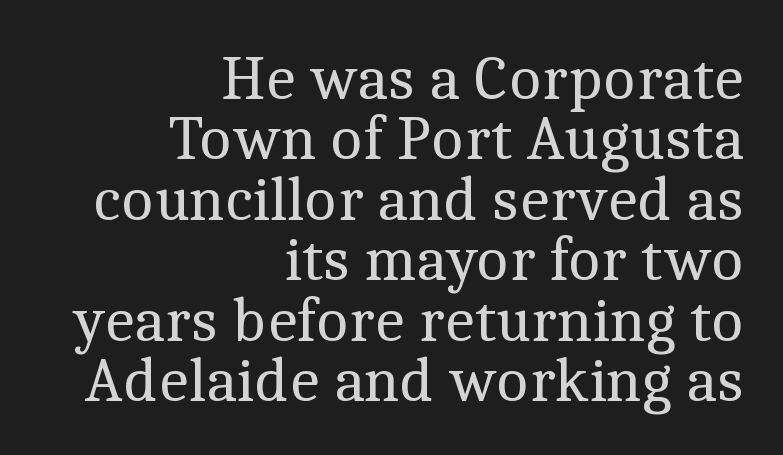
The foot of each line stays bare and open. The vertical gap from one line to the next is small. The characters display serif detailing at their extremities. A flush-right, rag-left setting is used for this passage. This sample has the flowing, uneven cadence of proportional lettering. The cut favours lightness, reaching ordinary text weight at its darkest.
